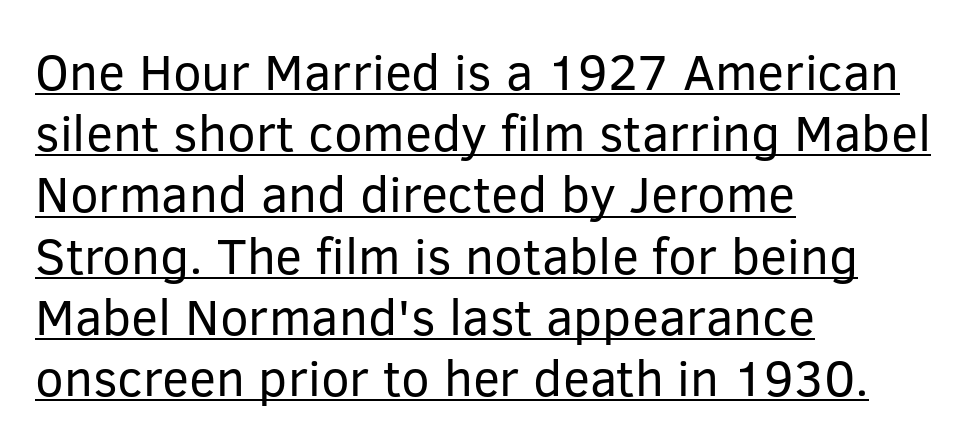
The image shows 51 px regular-weight sans-serif type, upright; set left-aligned, line spacing 1.2x, normal letter spacing, underlined; low stroke contrast and a medium x-height.
